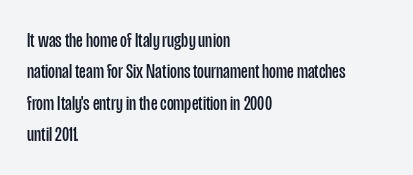
{"italic": "no", "bold": "no", "underline": "no", "align": "left", "line_spacing": "normal", "line_spacing_ratio": 1.5, "letter_spacing": "normal", "letter_spacing_em": 0.0, "glyph_px": 21}
